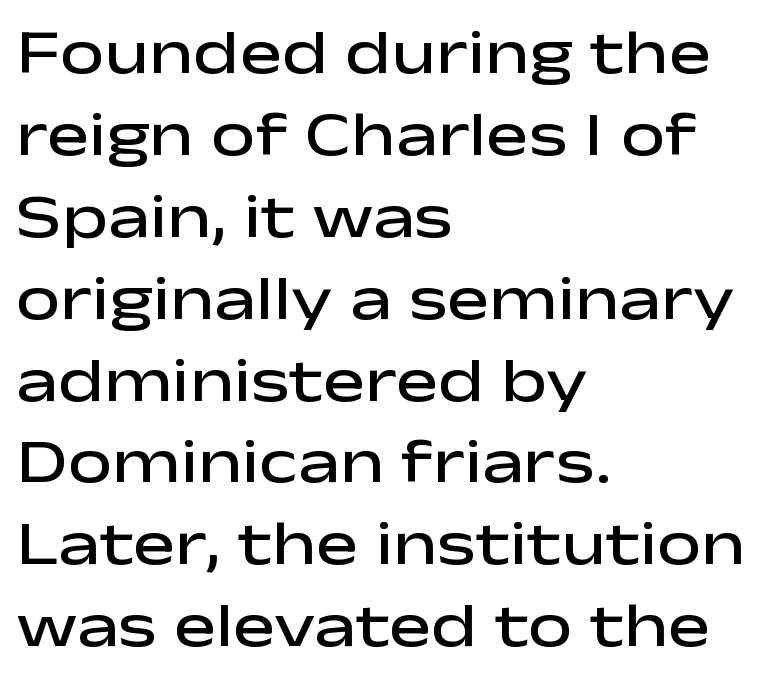
Horizontally, the lines are justified to the leading edge only. Check the space under the baseline: it is left empty. The rendering uses natural spacing where letterforms have individual widths. The rendering uses a moderate line-height, typical for paragraphs. Italic? Not at all — the glyphs are vertical. The characters look somewhat weighty, a semibold short of true bold.
